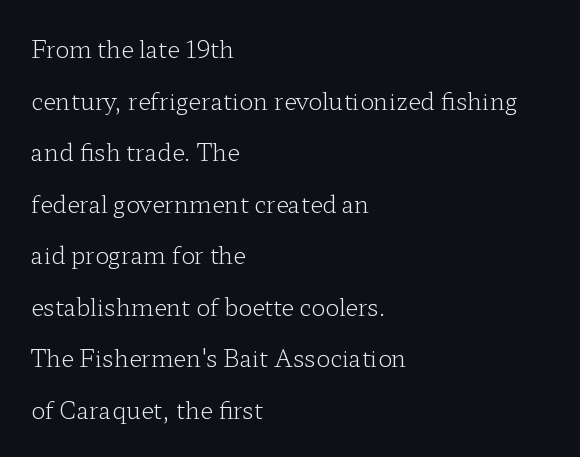
The image shows 23 px text type, upright; set left-aligned, loose line spacing (2.24x), normal letter spacing, not underlined.
